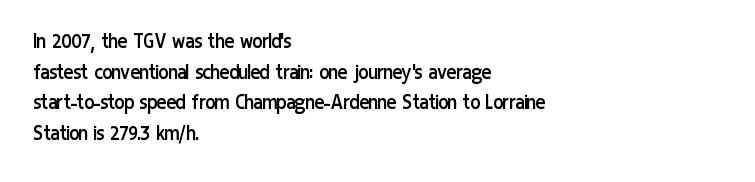
Q: Is the text bold? A: No.
Q: Is the text italic (slanted)? A: No, it is upright.
Q: Is the text underlined? A: No.
Q: How is the paragraph aligned? A: Left-aligned.
Q: Is the spacing between letters normal or unusually wide? A: Normal.
Q: Is the spacing between lines tight, normal or loose? A: Normal.
